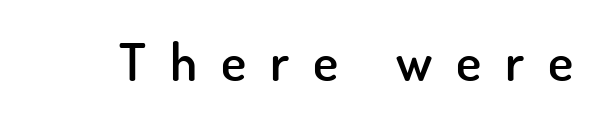
Q: Is the text bold? A: Semi-bold.
Q: Is the text italic (slanted)? A: No, it is upright.
Q: Is the typeface a serif or a sans-serif typeface? A: Sans-serif.
Q: Is the text underlined? A: No.
Q: Is the spacing between letters normal or unusually wide? A: Unusually wide.
Q: Width (condensed, normal, or wide)? A: Normal.
Q: Stroke contrast? A: Low.
Q: x-height? A: Small.
Q: Monospaced? A: No.
